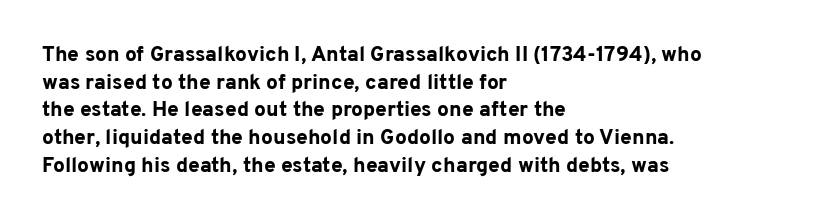
Q: Is the text bold? A: Yes.
Q: Is the text italic (slanted)? A: No, it is upright.
Q: Is the text underlined? A: No.
Q: How is the paragraph aligned? A: Left-aligned.
Q: Is the spacing between letters normal or unusually wide? A: Normal.
Q: Is the spacing between lines tight, normal or loose? A: Normal.
